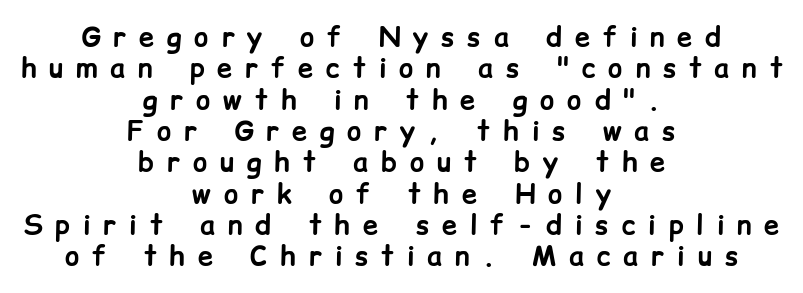
{"italic": "no", "bold": "yes", "underline": "no", "align": "center", "line_spacing_ratio": 1.16, "letter_spacing": "wide", "letter_spacing_em": 0.48, "glyph_px": 27}
